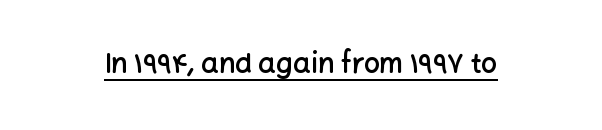
Q: Is the text bold? A: Semi-bold.
Q: Is the text italic (slanted)? A: No, it is upright.
Q: Is the typeface a serif or a sans-serif typeface? A: Sans-serif.
Q: Is the text underlined? A: Yes.
Q: Is the spacing between letters normal or unusually wide? A: Normal.
Q: Width (condensed, normal, or wide)? A: Normal.
Q: Stroke contrast? A: Low.
Q: x-height? A: Medium.
Q: Monospaced? A: No.
